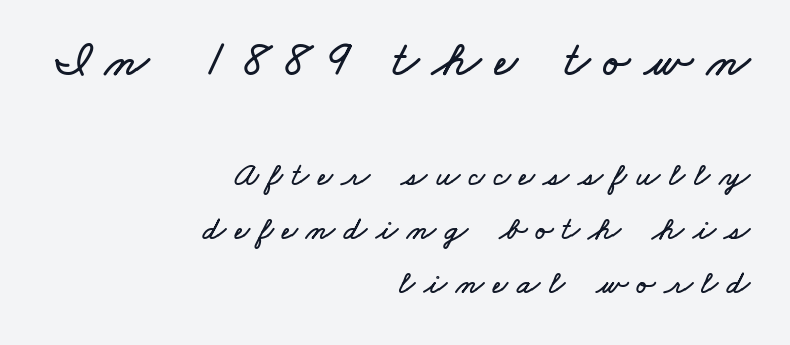
The image shows 50 px wide type; set right-aligned, normal line spacing (1.64x), unusually wide letter spacing (+0.27 em), not underlined; the first (top) block is 1.52x larger; low stroke contrast and a small x-height.
